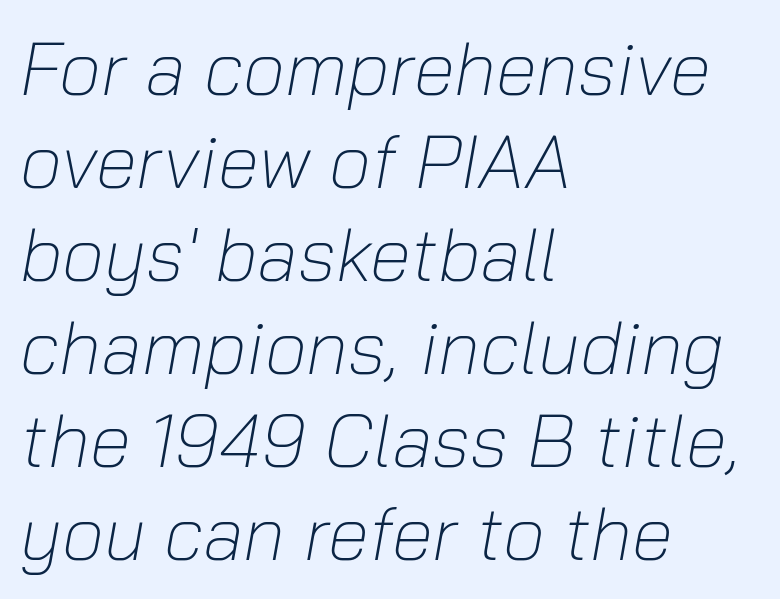
The ragged edge is on the right, which tells us the setting is flush left. Each letter keeps its own natural width here, so spacing adapts to shape. The whole block is typeset with a tilt. Weight class: somewhere from thin through regular. Nothing unusual about the tracking: characters are spaced as the font intends.
